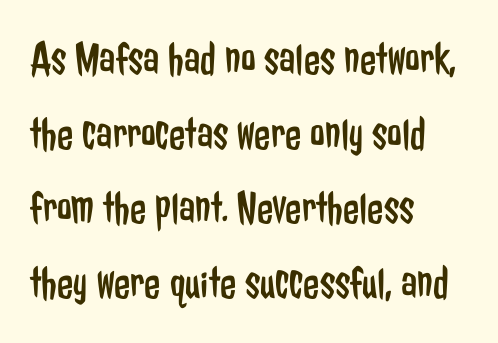
{"serif": "no", "italic": "no", "bold": "no", "weight": "regular", "width": "condensed", "stroke_contrast": "low", "x_height": "medium", "monospaced": "no", "underline": "no", "align": "left", "line_spacing": "normal", "line_spacing_ratio": 1.59, "letter_spacing": "normal", "letter_spacing_em": 0.0, "glyph_px": 47}
